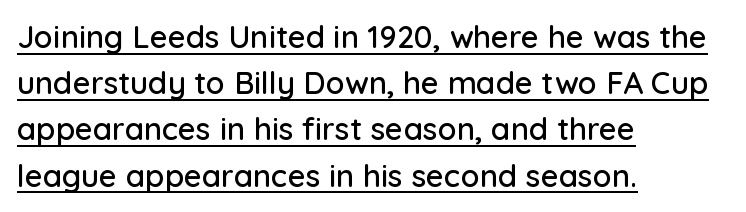
Q: Is the text italic (slanted)? A: No, it is upright.
Q: Is the typeface a serif or a sans-serif typeface? A: Sans-serif.
Q: Is the text underlined? A: Yes.
Q: How is the paragraph aligned? A: Left-aligned.
Q: Is the spacing between letters normal or unusually wide? A: Normal.
Q: Is the spacing between lines tight, normal or loose? A: Normal.
Q: Width (condensed, normal, or wide)? A: Normal.
Q: Stroke contrast? A: Low.
Q: x-height? A: Medium.
Q: Monospaced? A: No.
